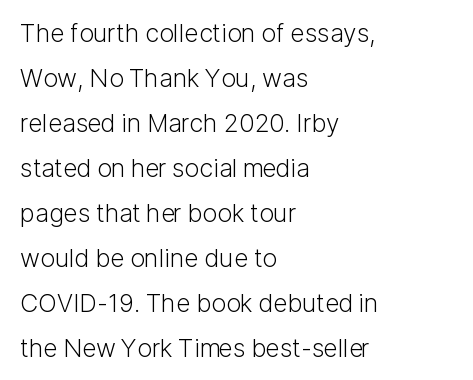
Nobody touched the tracking dial on this one. The type sits square on the baseline with zero lean. Decoration check: the copy has no underline. All the whitespace from short lines collects on the right. No letter is thick-stroked: the sample isn't bold.
